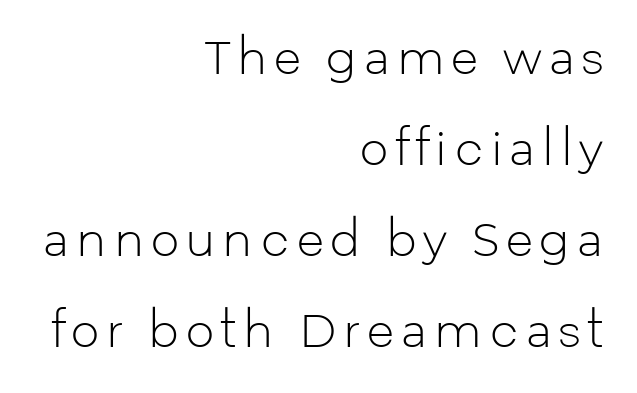
{"serif": "no", "italic": "no", "bold": "no", "weight": "light", "width": "normal", "stroke_contrast": "low", "x_height": "medium", "monospaced": "no", "underline": "no", "align": "right", "line_spacing": "loose", "line_spacing_ratio": 2.02, "glyph_px": 45}
